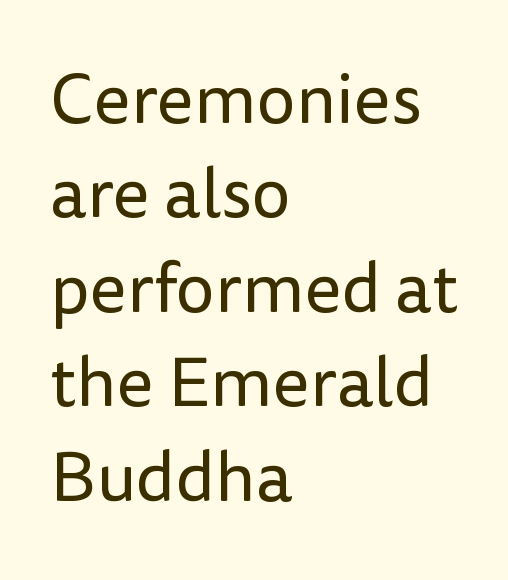
This rendering employs a face without finishing strokes, i.e., a sans-serif. The rag falls on the right side of this text block. Proportional: the letters do not fall into vertical columns. The vertical gap from one line to the next is medium. Heaviness? Minimal to ordinary, like unemphasized prose. The strip under each line holds only bare page.
